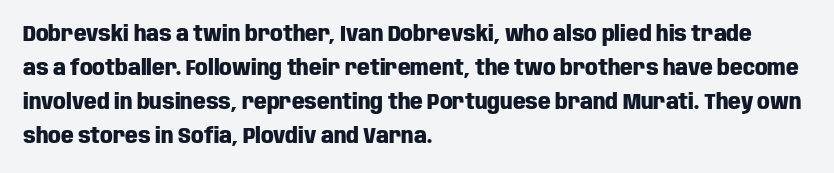
{"italic": "no", "bold": "yes", "underline": "no", "align": "left", "line_spacing": "normal", "line_spacing_ratio": 1.55, "letter_spacing": "normal", "letter_spacing_em": 0.0, "glyph_px": 22}
